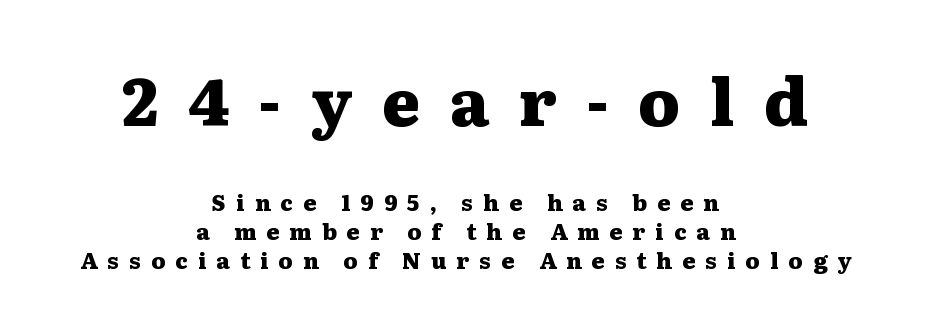
{"serif": "yes", "italic": "no", "bold": "yes", "weight": "heavy", "width": "wide", "stroke_contrast": "medium", "x_height": "medium", "monospaced": "no", "underline": "no", "align": "center", "line_spacing": "normal", "line_spacing_ratio": 1.3, "letter_spacing": "wide", "letter_spacing_em": 0.46, "larger_block": "first", "size_ratio": 2.95, "glyph_px": 65}
